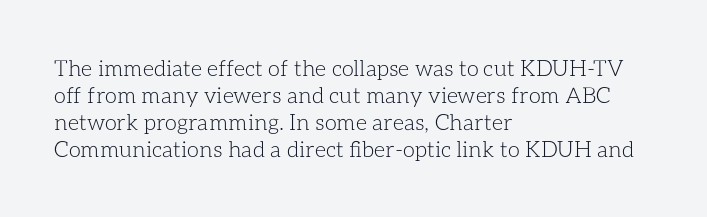
The image shows 22 px text type, upright; set left-aligned, line spacing 1.23x, normal letter spacing, not underlined.
